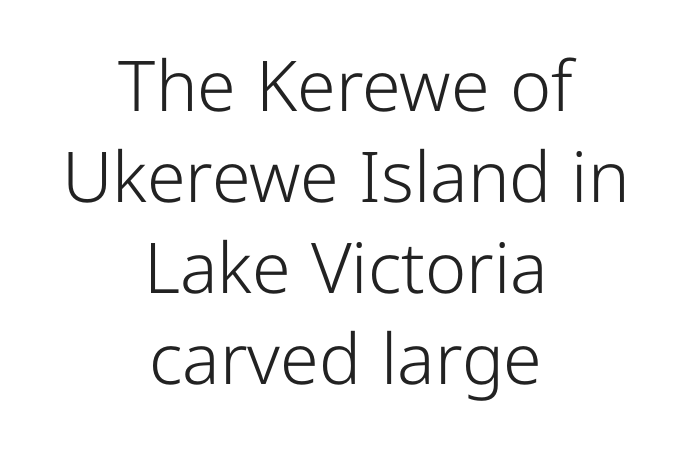
{"serif": "no", "italic": "no", "bold": "no", "weight": "light", "width": "normal", "stroke_contrast": "low", "x_height": "medium", "monospaced": "no", "underline": "no", "align": "center", "line_spacing": "normal", "line_spacing_ratio": 1.3, "letter_spacing": "normal", "letter_spacing_em": 0.0, "glyph_px": 70}
